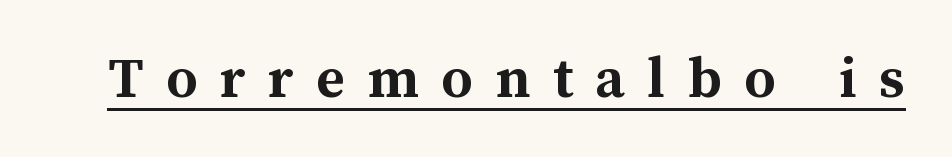
Every stem runs plumb, perpendicular to the baseline. The line texture is sparse and dotted thanks to wide tracking. Chunky letters — that's bold for sure. Here the designer chose a conventional face with non-uniform glyph widths. The face used here appears with an underline applied.
